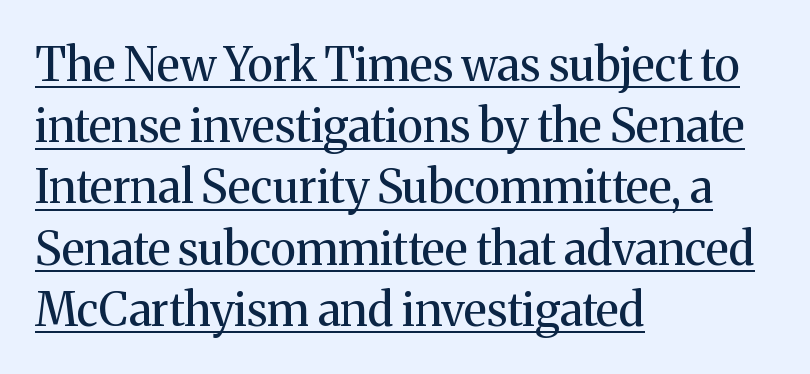
One glance says typical: line gaps are just what's usual. Each line starts at the same left margin while the right side varies. These lines keep a tight, regular rhythm from letter to letter. Do the characters align in a grid? No, the font is proportional. These characters rest on top of a visible drawn line.
